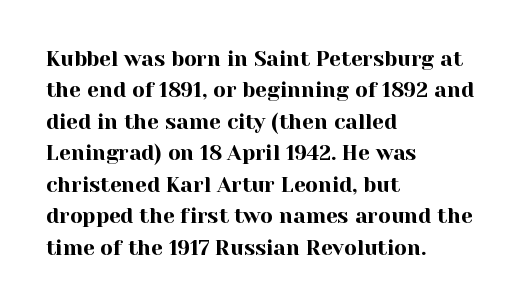
Q: Is the text italic (slanted)? A: No, it is upright.
Q: Is the text underlined? A: No.
Q: How is the paragraph aligned? A: Left-aligned.
Q: Is the spacing between letters normal or unusually wide? A: Normal.
Q: Is the spacing between lines tight, normal or loose? A: Normal.
